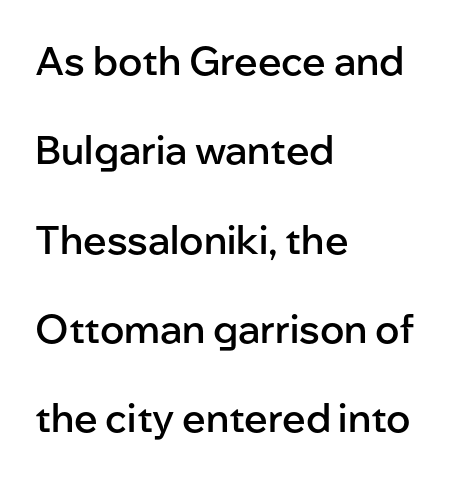
A typesetter would label this face a sans. Descenders hang freely into open space. Each glyph is drawn with semibold strokes, heavier than normal yet not fully bold. This sample has the flowing, uneven cadence of proportional lettering.
